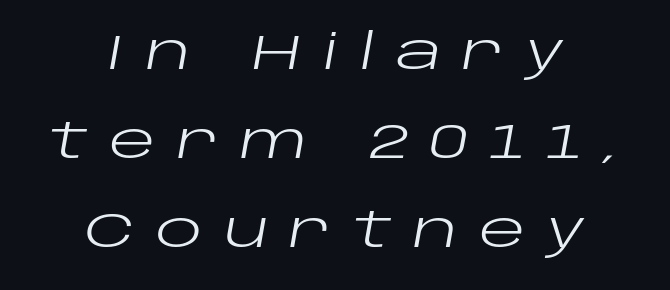
{"italic": "yes", "lean": "right", "slant_degrees": 10, "bold": "no", "weight": "regular", "width": "wide", "stroke_contrast": "low", "x_height": "large", "monospaced": "no", "underline": "no", "align": "center", "line_spacing_ratio": 1.82, "letter_spacing": "wide", "letter_spacing_em": 0.42, "glyph_px": 49}
